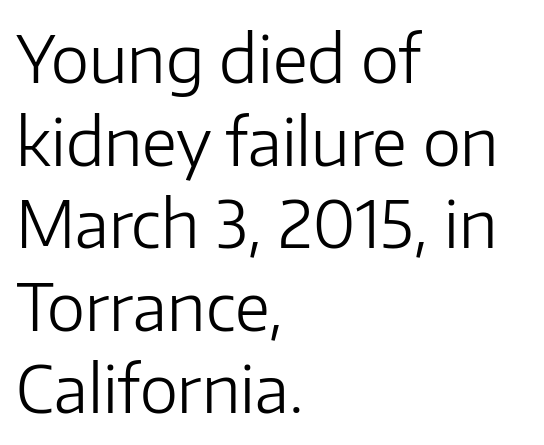
The image shows 65 px light sans-serif type, upright; set left-aligned, normal line spacing (1.27x), normal letter spacing, not underlined; low stroke contrast and a medium x-height.
